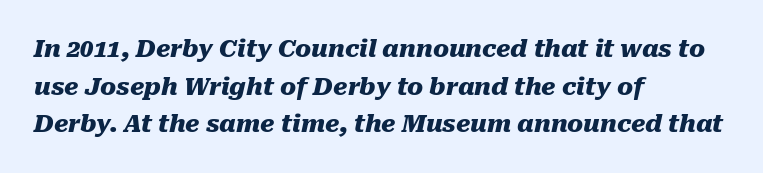
The image shows 24 px bold type, italic (leaning right); set left-aligned, normal line spacing (1.57x), normal letter spacing, not underlined.
